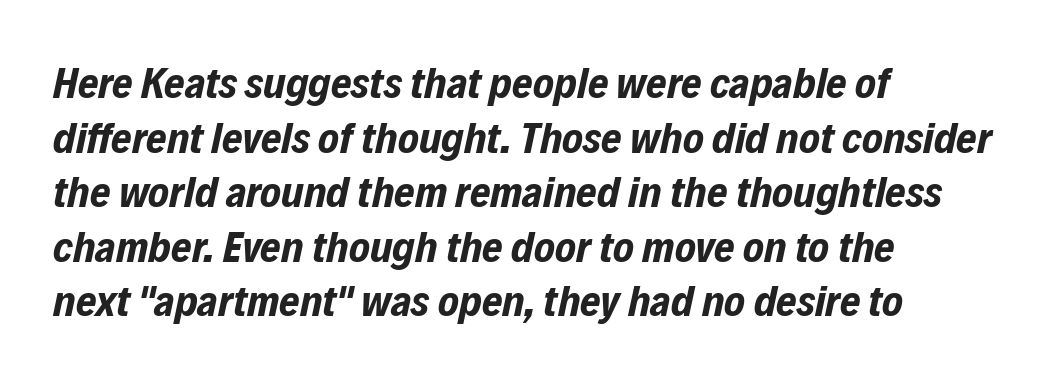
The image shows 44 px bold, condensed type, italic (leaning right); set left-aligned, line spacing 1.24x, normal letter spacing, not underlined; low stroke contrast and a medium x-height.
